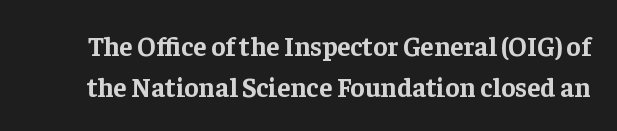
The image shows 27 px bold type, upright; set normal line spacing (1.53x), normal letter spacing, not underlined.
